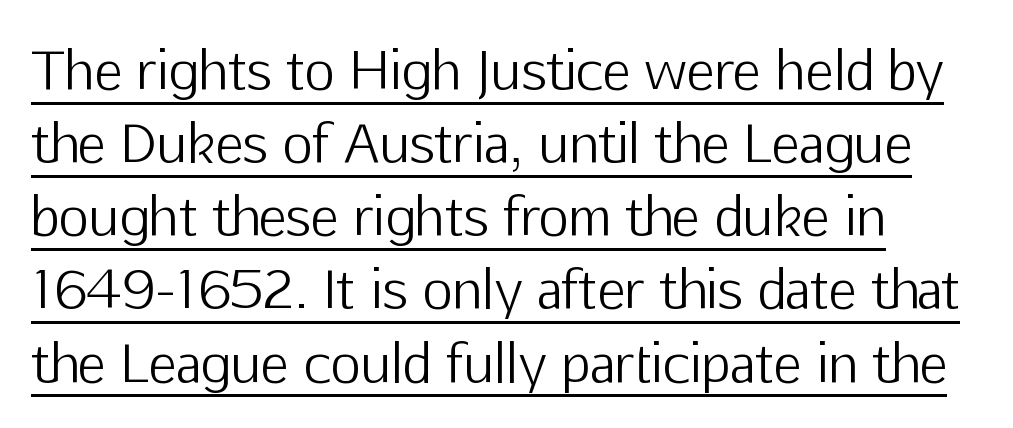
{"serif": "no", "italic": "no", "bold": "no", "weight": "light", "width": "normal", "stroke_contrast": "low", "x_height": "medium", "monospaced": "no", "underline": "yes", "align": "left", "line_spacing": "normal", "line_spacing_ratio": 1.38, "letter_spacing": "normal", "letter_spacing_em": 0.0, "glyph_px": 53}
